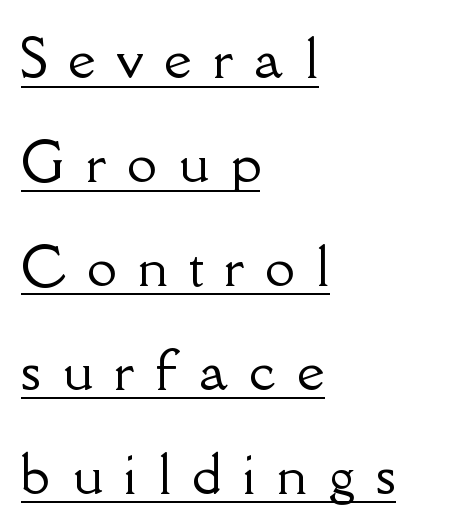
{"serif": "yes", "italic": "no", "width": "normal", "stroke_contrast": "low", "x_height": "small", "monospaced": "no", "underline": "yes", "align": "left", "line_spacing": "loose", "line_spacing_ratio": 1.96, "letter_spacing": "wide", "letter_spacing_em": 0.4, "glyph_px": 53}
